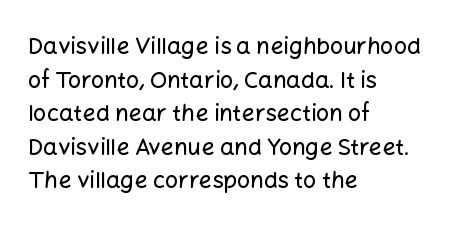
Notice how the passage keeps a crisp vertical edge on the left only. Ascenders rise straight up at ninety degrees. The passage shown is not underscored anywhere. Tracking value appears to be zero — textbook default spacing.
